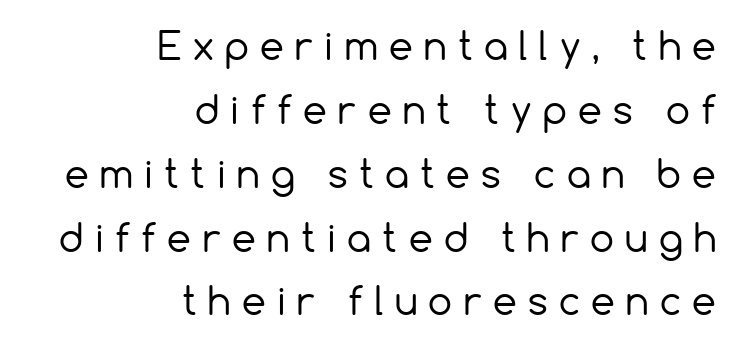
A typesetter would mark this as roman, not italic. This sample has the flowing, uneven cadence of proportional lettering. The rendering uses a moderate line-height, typical for paragraphs. Compared with a typical body face, this is equally light or lighter still.
